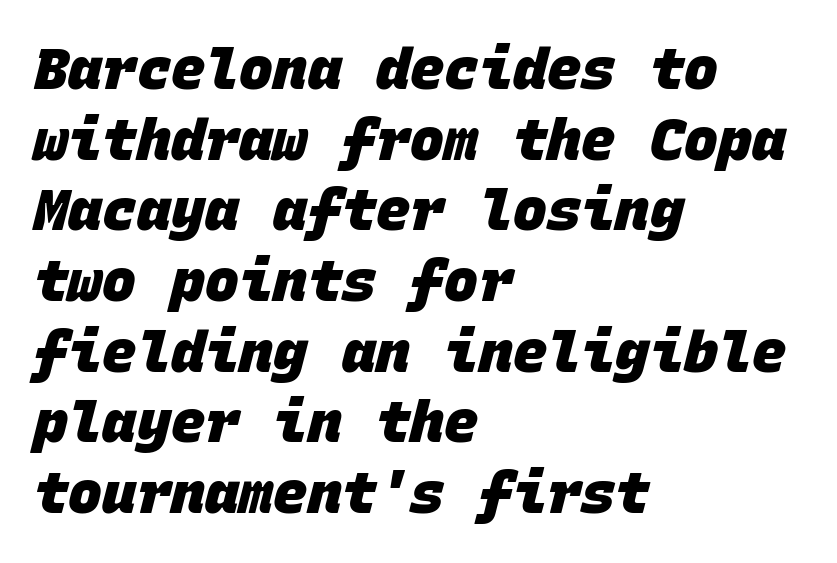
The image shows 57 px heavy sans-serif type, monospaced; set left-aligned, line spacing 1.24x, normal letter spacing, not underlined; low stroke contrast and a large x-height.
